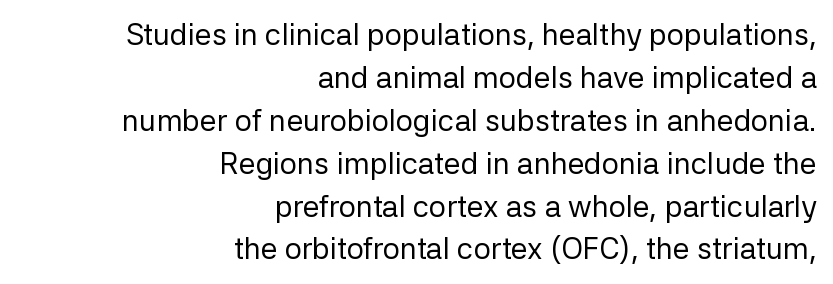
Q: Is the text bold? A: No.
Q: Is the text italic (slanted)? A: No, it is upright.
Q: Is the typeface a serif or a sans-serif typeface? A: Sans-serif.
Q: Is the text underlined? A: No.
Q: How is the paragraph aligned? A: Right-aligned.
Q: Is the spacing between letters normal or unusually wide? A: Normal.
Q: Is the spacing between lines tight, normal or loose? A: Normal.
Q: Width (condensed, normal, or wide)? A: Normal.
Q: Stroke contrast? A: Low.
Q: x-height? A: Medium.
Q: Monospaced? A: No.
